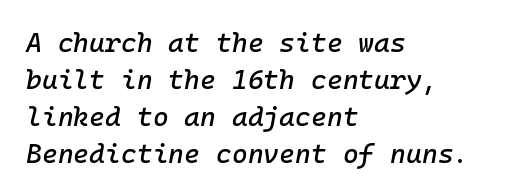
Q: Is the text italic (slanted)? A: Yes, it leans right by about 10 degrees.
Q: Is the text underlined? A: No.
Q: How is the paragraph aligned? A: Left-aligned.
Q: Is the spacing between letters normal or unusually wide? A: Normal.
Q: Is the spacing between lines tight, normal or loose? A: Normal.
